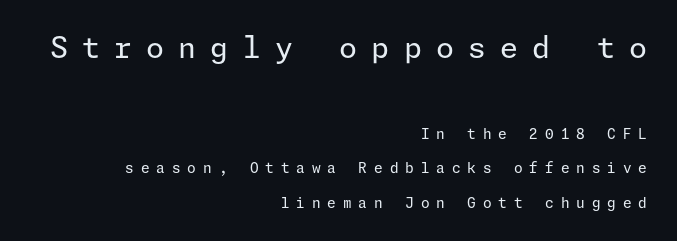
The image shows 29 px regular-weight sans-serif type, upright; set right-aligned, loose line spacing (2.47x), unusually wide letter spacing (+0.49 em), not underlined; the first (top) block is 2.07x larger; low stroke contrast and a medium x-height.
